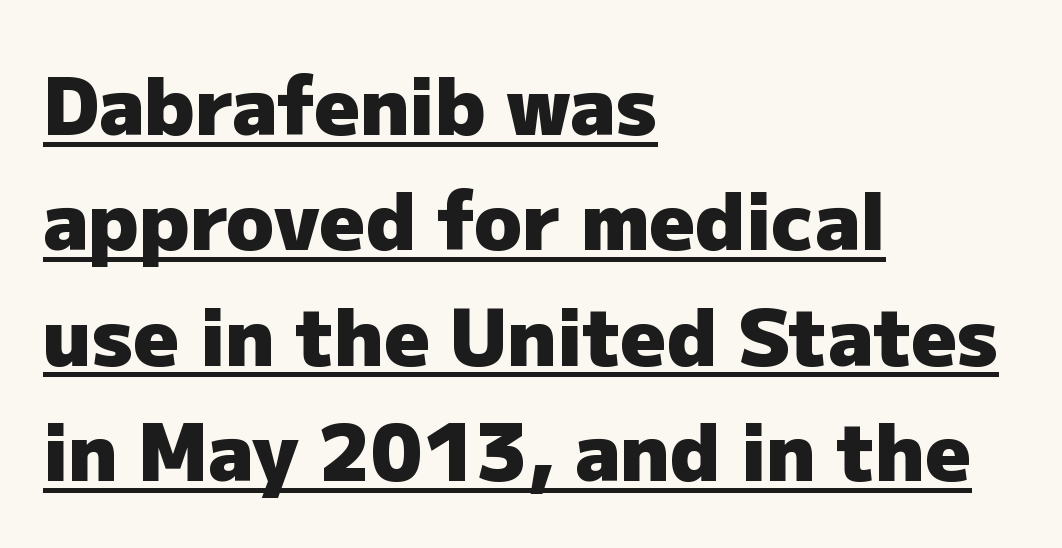
Q: Is the text bold? A: Yes.
Q: Is the text italic (slanted)? A: No, it is upright.
Q: Is the typeface a serif or a sans-serif typeface? A: Sans-serif.
Q: Is the text underlined? A: Yes.
Q: How is the paragraph aligned? A: Left-aligned.
Q: Is the spacing between letters normal or unusually wide? A: Normal.
Q: Is the spacing between lines tight, normal or loose? A: Normal.
Q: Width (condensed, normal, or wide)? A: Normal.
Q: Stroke contrast? A: Low.
Q: x-height? A: Medium.
Q: Monospaced? A: No.
